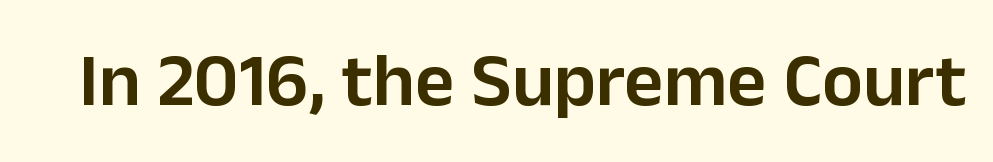
{"serif": "no", "italic": "no", "bold": "semi", "weight": "semibold", "width": "normal", "stroke_contrast": "low", "x_height": "medium", "monospaced": "no", "underline": "no", "letter_spacing": "normal", "letter_spacing_em": 0.0, "glyph_px": 76}
